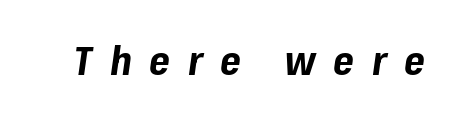
Q: Is the text bold? A: Yes.
Q: Is the text italic (slanted)? A: Yes, it leans right by about 8 degrees.
Q: Is the text underlined? A: No.
Q: Is the spacing between letters normal or unusually wide? A: Unusually wide.
Q: Width (condensed, normal, or wide)? A: Normal.
Q: Stroke contrast? A: Low.
Q: x-height? A: Medium.
Q: Monospaced? A: No.
